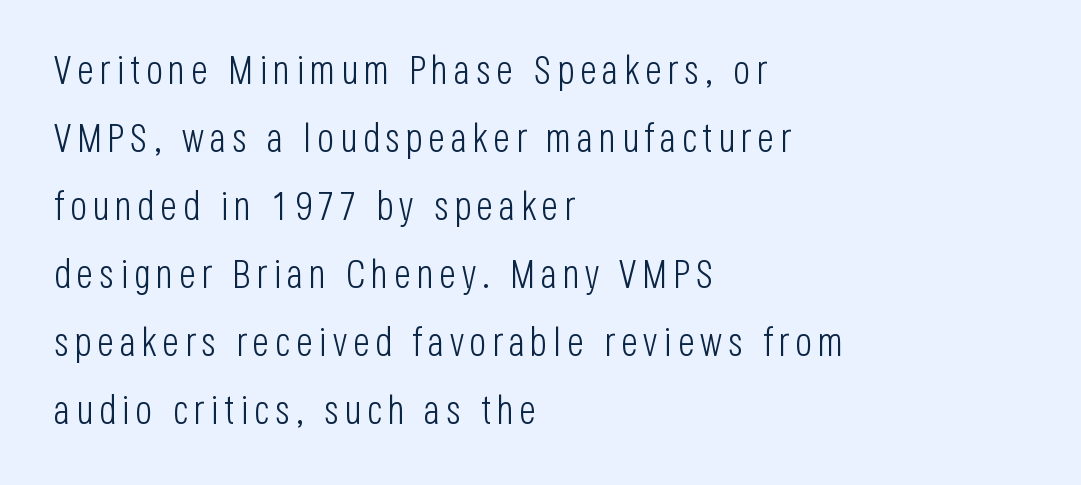
Q: Is the text bold? A: No.
Q: Is the text italic (slanted)? A: No, it is upright.
Q: Is the typeface a serif or a sans-serif typeface? A: Sans-serif.
Q: Is the text underlined? A: No.
Q: How is the paragraph aligned? A: Left-aligned.
Q: Is the spacing between lines tight, normal or loose? A: Normal.
Q: Width (condensed, normal, or wide)? A: Condensed.
Q: Stroke contrast? A: Low.
Q: x-height? A: Large.
Q: Monospaced? A: No.
